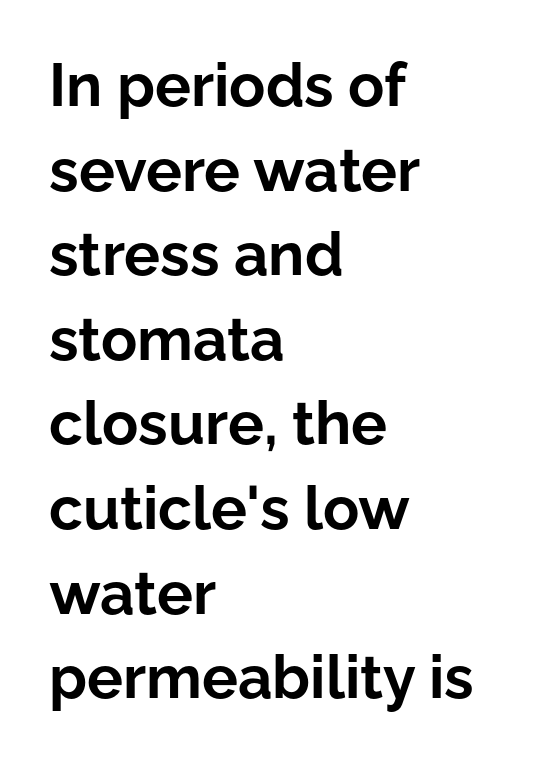
The image shows 60 px bold sans-serif type, upright; set left-aligned, normal line spacing (1.41x), normal letter spacing, not underlined; low stroke contrast and a medium x-height.
